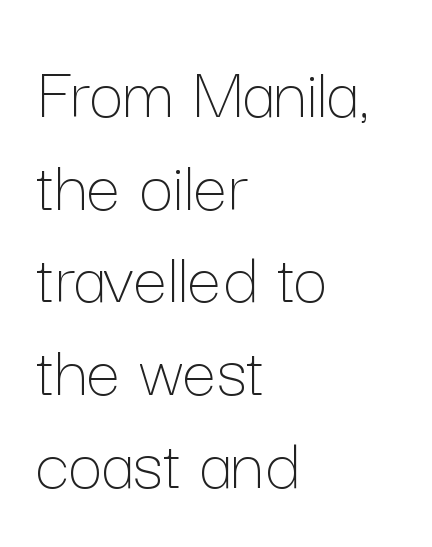
Q: Is the text bold? A: No.
Q: Is the text italic (slanted)? A: No, it is upright.
Q: Is the text underlined? A: No.
Q: How is the paragraph aligned? A: Left-aligned.
Q: Is the spacing between letters normal or unusually wide? A: Normal.
Q: Width (condensed, normal, or wide)? A: Normal.
Q: Stroke contrast? A: Low.
Q: x-height? A: Medium.
Q: Monospaced? A: No.
